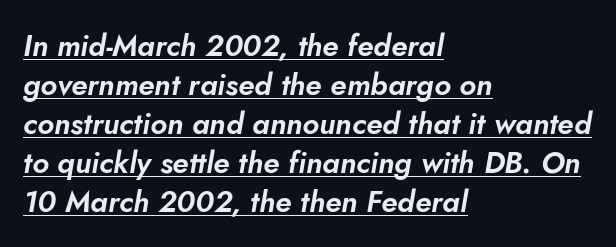
Q: Is the text italic (slanted)? A: Yes, it leans right by about 5 degrees.
Q: Is the text underlined? A: Yes.
Q: How is the paragraph aligned? A: Left-aligned.
Q: Is the spacing between letters normal or unusually wide? A: Normal.
Q: Is the spacing between lines tight, normal or loose? A: Normal.
Q: Width (condensed, normal, or wide)? A: Normal.
Q: Stroke contrast? A: Low.
Q: x-height? A: Small.
Q: Monospaced? A: No.
